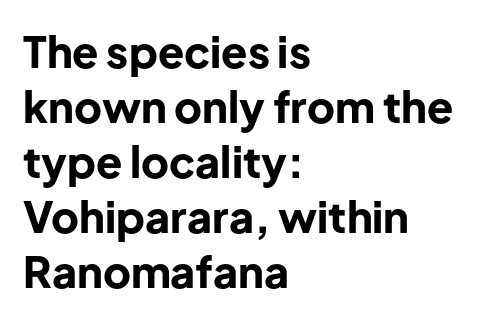
The image shows 43 px bold sans-serif type, upright; set left-aligned, normal line spacing (1.28x), normal letter spacing, not underlined; low stroke contrast and a medium x-height.
